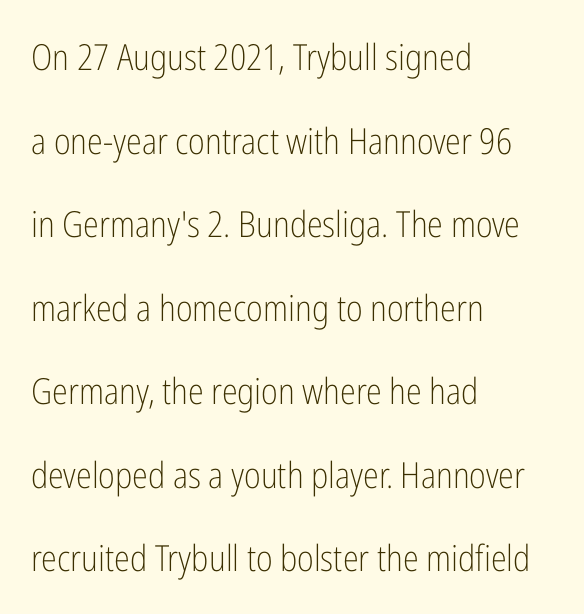
Q: Is the text bold? A: No.
Q: Is the text italic (slanted)? A: No, it is upright.
Q: Is the typeface a serif or a sans-serif typeface? A: Sans-serif.
Q: Is the text underlined? A: No.
Q: How is the paragraph aligned? A: Left-aligned.
Q: Is the spacing between letters normal or unusually wide? A: Normal.
Q: Is the spacing between lines tight, normal or loose? A: Loose.
Q: Width (condensed, normal, or wide)? A: Condensed.
Q: Stroke contrast? A: Low.
Q: x-height? A: Medium.
Q: Monospaced? A: No.
